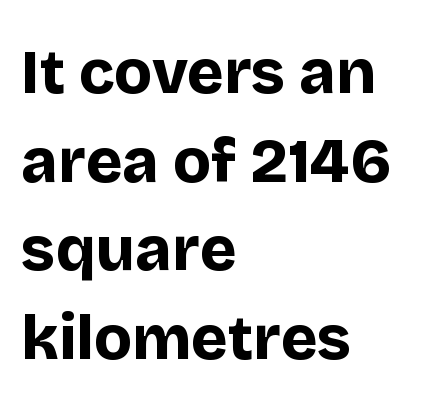
This sample uses a sans-serif face. Typographic density is high because the face is bold. Beneath every word, the page is bare. Honestly, the letter spacing is just normal — you wouldn't notice it. Is this a fixed-width face? No — the glyphs have proportional, varying widths.
